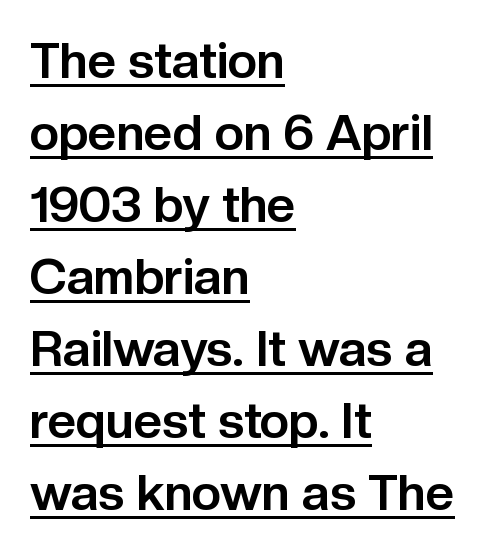
Q: Is the text bold? A: Yes.
Q: Is the text italic (slanted)? A: No, it is upright.
Q: Is the typeface a serif or a sans-serif typeface? A: Sans-serif.
Q: Is the text underlined? A: Yes.
Q: How is the paragraph aligned? A: Left-aligned.
Q: Is the spacing between letters normal or unusually wide? A: Normal.
Q: Is the spacing between lines tight, normal or loose? A: Normal.
Q: Width (condensed, normal, or wide)? A: Normal.
Q: Stroke contrast? A: Low.
Q: x-height? A: Medium.
Q: Monospaced? A: No.
